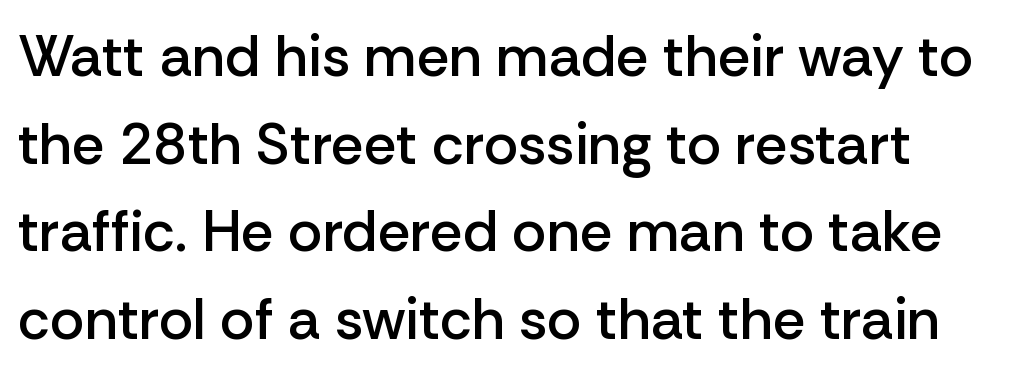
This sample uses a sans-serif face. This sample is left-justified, so line endings fall wherever the words run out. The face used here is a semibold: visibly heavier than regular, lighter than bold. The designer left line spacing at the default.
